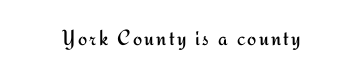
The specimen reads as upright at a glance. The face looks like a standard text weight, possibly lighter. Nobody drew a line under any word here.
